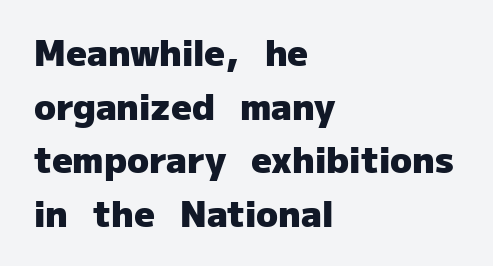
Q: Is the text bold? A: Yes.
Q: Is the text italic (slanted)? A: No, it is upright.
Q: Is the typeface a serif or a sans-serif typeface? A: Sans-serif.
Q: Is the text underlined? A: No.
Q: How is the paragraph aligned? A: Left-aligned.
Q: Is the spacing between letters normal or unusually wide? A: Normal.
Q: Is the spacing between lines tight, normal or loose? A: Normal.
Q: Width (condensed, normal, or wide)? A: Normal.
Q: Stroke contrast? A: Low.
Q: x-height? A: Medium.
Q: Monospaced? A: No.
